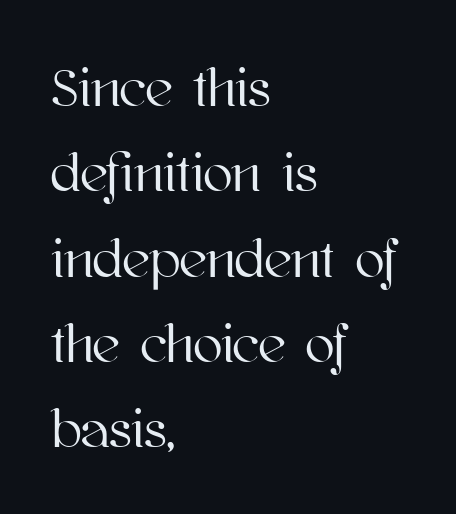
{"italic": "no", "width": "normal", "stroke_contrast": "high", "x_height": "medium", "monospaced": "no", "underline": "no", "align": "left", "line_spacing": "normal", "line_spacing_ratio": 1.58, "letter_spacing": "normal", "letter_spacing_em": 0.0, "glyph_px": 54}
